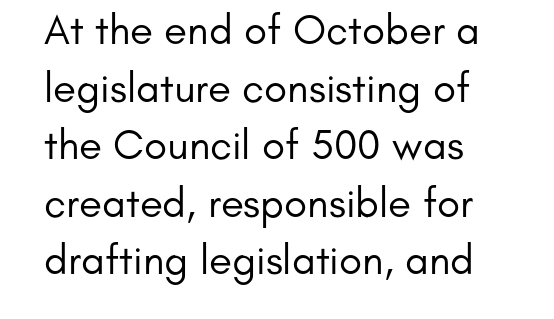
Q: Is the text bold? A: No.
Q: Is the text italic (slanted)? A: No, it is upright.
Q: Is the typeface a serif or a sans-serif typeface? A: Sans-serif.
Q: Is the text underlined? A: No.
Q: How is the paragraph aligned? A: Left-aligned.
Q: Is the spacing between letters normal or unusually wide? A: Normal.
Q: Is the spacing between lines tight, normal or loose? A: Normal.
Q: Width (condensed, normal, or wide)? A: Normal.
Q: Stroke contrast? A: Low.
Q: x-height? A: Small.
Q: Monospaced? A: No.
